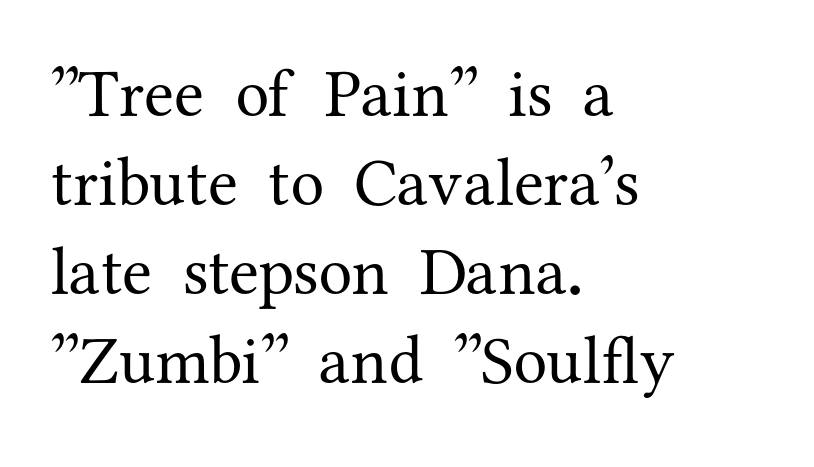
The leading is moderate, giving the passage an even texture. Looks like regular typesetting: each glyph gets only the width it needs. Caption: multi-line text, flush left, ragged right. Italic? Not at all — the glyphs are vertical. A bare baseline throughout the passage.
